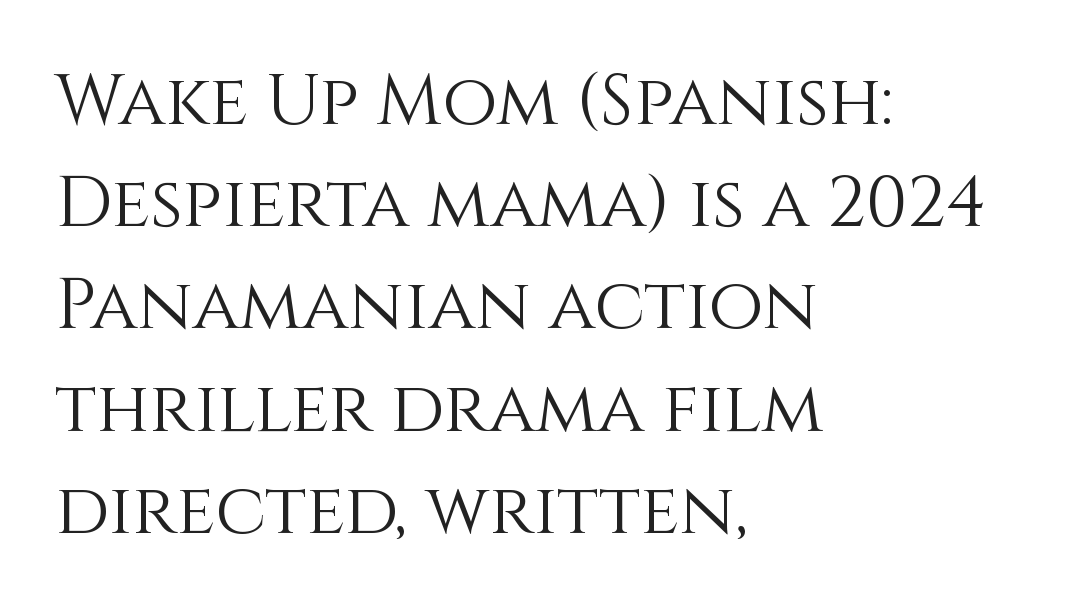
Q: Is the text bold? A: No.
Q: Is the text italic (slanted)? A: No, it is upright.
Q: Is the text underlined? A: No.
Q: How is the paragraph aligned? A: Left-aligned.
Q: Is the spacing between letters normal or unusually wide? A: Normal.
Q: Is the spacing between lines tight, normal or loose? A: Normal.
Q: Width (condensed, normal, or wide)? A: Normal.
Q: x-height? A: Large.
Q: Monospaced? A: No.
